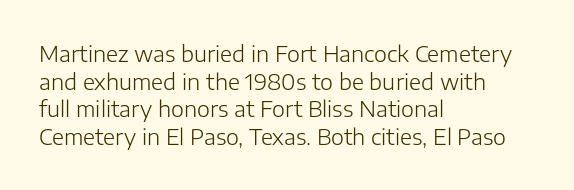
The image shows 22 px text type, upright; set left-aligned, normal line spacing (1.26x), normal letter spacing, not underlined.
